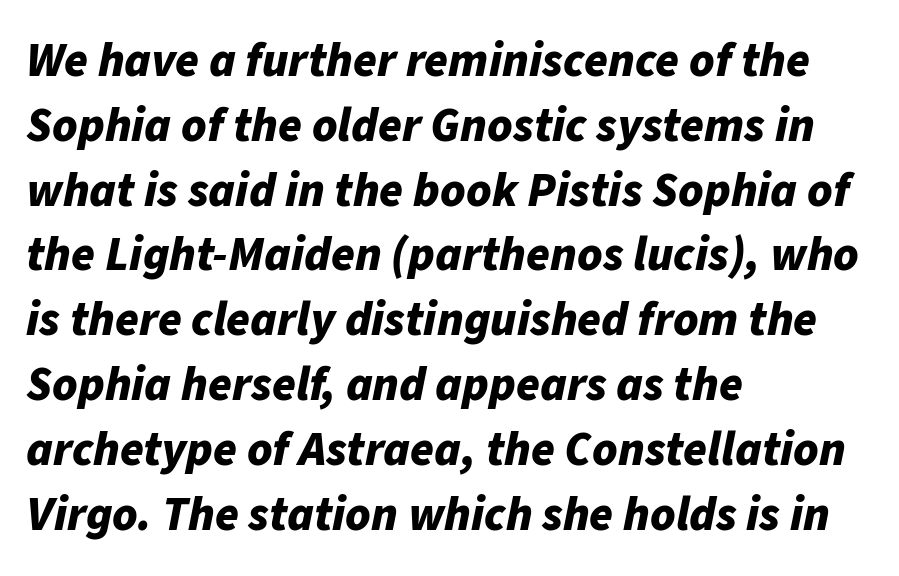
The passage shown is typed in a proportional face where columns would drift. The font's italic variant was chosen for this text. The passage is arranged the way most books set body copy — flush left. Compared with an ordinary text face, these strokes are far heavier — a full bold. These lines keep a tight, regular rhythm from letter to letter.
